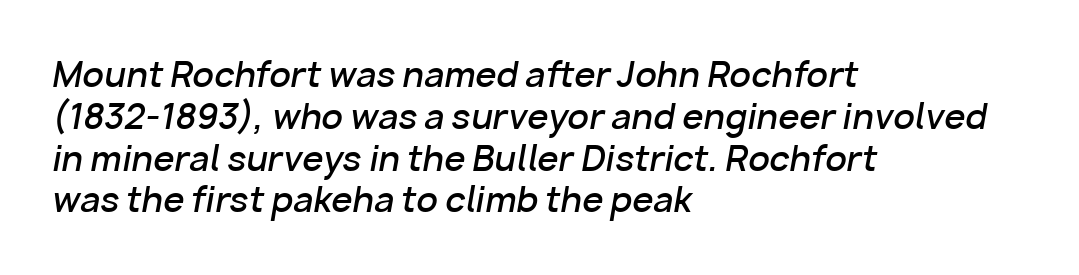
The image shows 34 px semibold type, italic (leaning right); set left-aligned, line spacing 1.23x, normal letter spacing, not underlined; low stroke contrast and a medium x-height.
